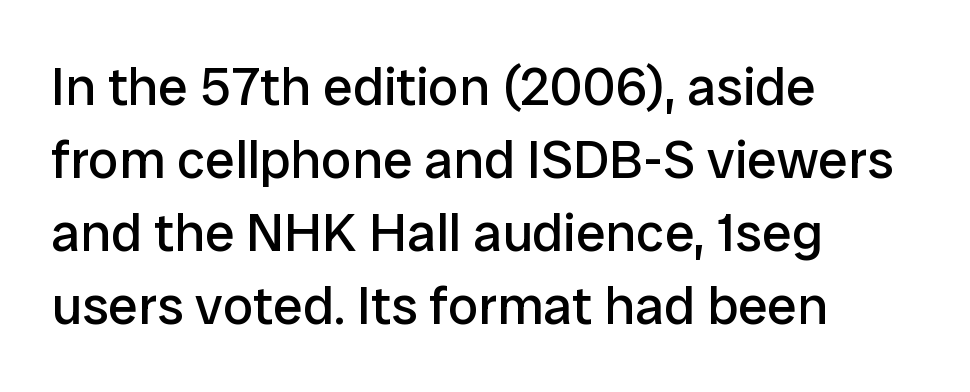
The lettering stays uniformly vertical, giving the passage a roman look. Horizontal bands of white between lines are of average thickness. Alignment: flush left. Spacing verdict: proportional, widths tailored to each character. Is the type heavy? It reads as light-to-regular instead.
